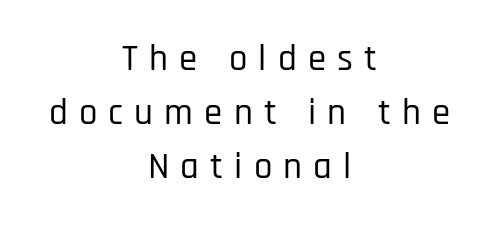
Glance below the letters and you will spot only blank space. Do the characters align in a grid? No, the font is proportional. A typesetter would call this heavily tracked-out type. The whitespace from short lines is split evenly between both sides. This sample uses an upright cut, with every glyph sitting square on the baseline.
